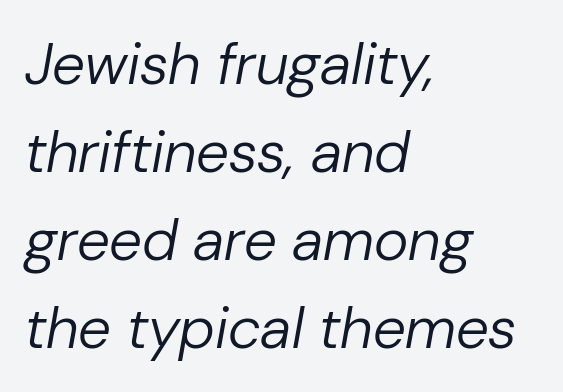
{"italic": "yes", "lean": "right", "slant_degrees": 10, "bold": "no", "weight": "regular", "width": "normal", "stroke_contrast": "low", "x_height": "medium", "monospaced": "no", "underline": "no", "align": "left", "line_spacing": "normal", "line_spacing_ratio": 1.49, "letter_spacing": "normal", "letter_spacing_em": 0.0, "glyph_px": 59}
